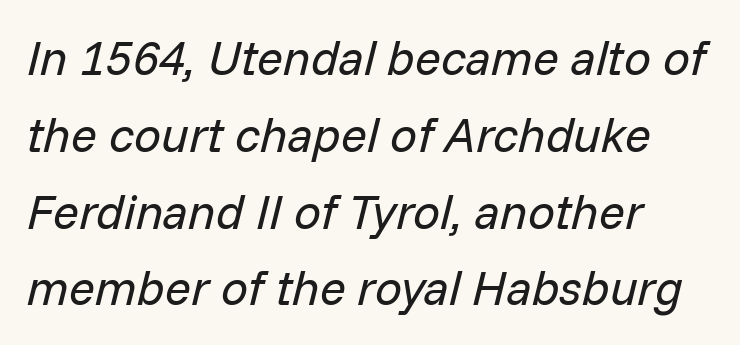
A light-to-regular cut is what we see here. Tracking value appears to be zero — textbook default spacing. Think of a printed novel: that variable character pitch is what you see here. The specimen omits any rule beneath the text block's lines. Students, observe: this is what conventionally led text looks like. Horizontally, the lines are justified to the leading edge only.
